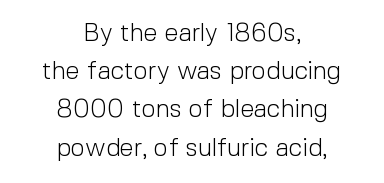
{"italic": "no", "bold": "no", "underline": "no", "align": "center", "line_spacing": "normal", "line_spacing_ratio": 1.53, "letter_spacing": "normal", "letter_spacing_em": 0.0, "glyph_px": 25}
